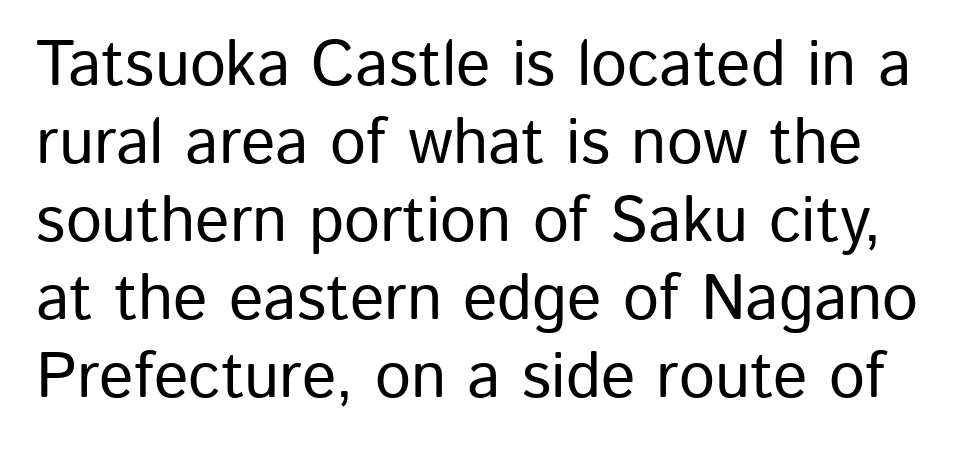
Q: Is the text italic (slanted)? A: No, it is upright.
Q: Is the typeface a serif or a sans-serif typeface? A: Sans-serif.
Q: Is the text underlined? A: No.
Q: Is the spacing between letters normal or unusually wide? A: Normal.
Q: Width (condensed, normal, or wide)? A: Normal.
Q: Stroke contrast? A: Low.
Q: x-height? A: Medium.
Q: Monospaced? A: No.
